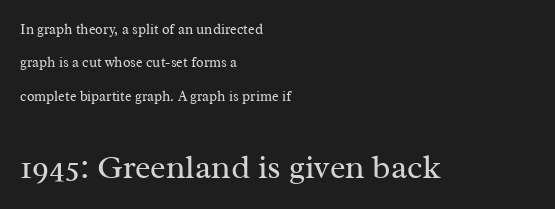
Q: Is the text bold? A: No.
Q: Is the text italic (slanted)? A: No, it is upright.
Q: Is the typeface a serif or a sans-serif typeface? A: Serif.
Q: Is the text underlined? A: No.
Q: How is the paragraph aligned? A: Left-aligned.
Q: Is the spacing between letters normal or unusually wide? A: Normal.
Q: Is the spacing between lines tight, normal or loose? A: Loose.
Q: Which block of text is set in a larger size, the first (top) or the second (bottom)? A: The second (bottom) one.
Q: Width (condensed, normal, or wide)? A: Normal.
Q: Stroke contrast? A: Medium.
Q: x-height? A: Medium.
Q: Monospaced? A: No.
